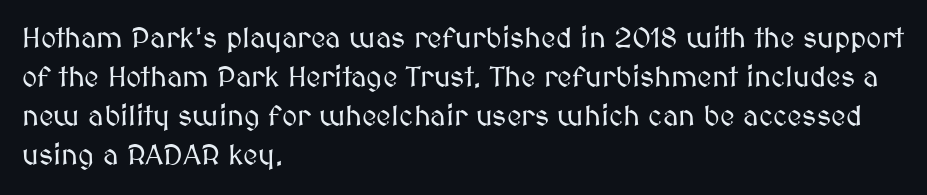
{"italic": "no", "width": "normal", "stroke_contrast": "medium", "x_height": "medium", "monospaced": "no", "underline": "no", "align": "left", "line_spacing": "normal", "line_spacing_ratio": 1.34, "letter_spacing": "normal", "letter_spacing_em": 0.0, "glyph_px": 29}
